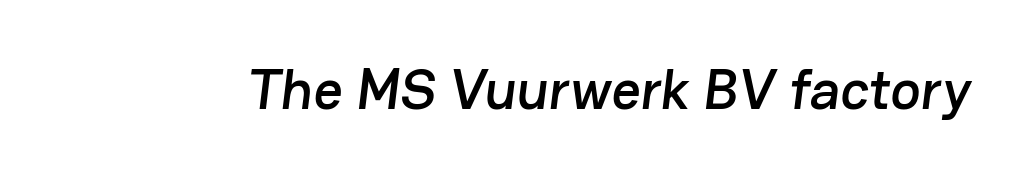
Q: Is the typeface a serif or a sans-serif typeface? A: Sans-serif.
Q: Is the text underlined? A: No.
Q: Is the spacing between letters normal or unusually wide? A: Normal.
Q: Width (condensed, normal, or wide)? A: Normal.
Q: Stroke contrast? A: Low.
Q: x-height? A: Medium.
Q: Monospaced? A: No.
